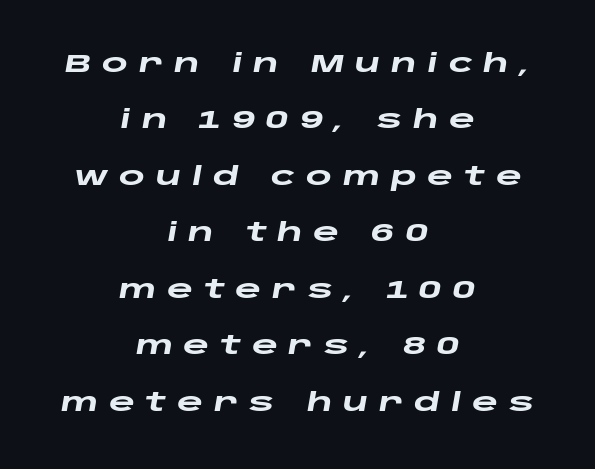
Q: Is the text bold? A: Yes.
Q: Is the text italic (slanted)? A: Yes, it leans right by about 10 degrees.
Q: Is the text underlined? A: No.
Q: How is the paragraph aligned? A: Centered.
Q: Is the spacing between letters normal or unusually wide? A: Unusually wide.
Q: Is the spacing between lines tight, normal or loose? A: Loose.
